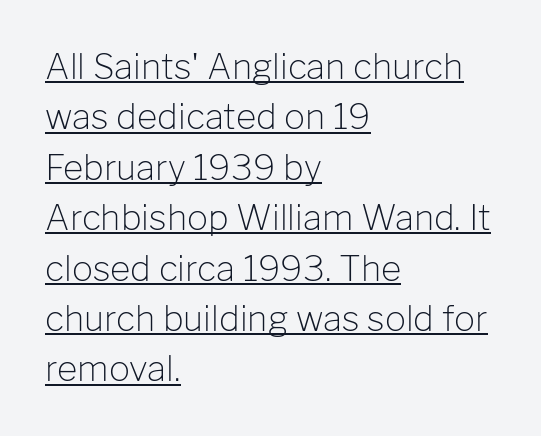
Q: Is the text bold? A: No.
Q: Is the text italic (slanted)? A: No, it is upright.
Q: Is the typeface a serif or a sans-serif typeface? A: Sans-serif.
Q: Is the text underlined? A: Yes.
Q: How is the paragraph aligned? A: Left-aligned.
Q: Is the spacing between letters normal or unusually wide? A: Normal.
Q: Is the spacing between lines tight, normal or loose? A: Normal.
Q: Width (condensed, normal, or wide)? A: Normal.
Q: Stroke contrast? A: Low.
Q: x-height? A: Medium.
Q: Monospaced? A: No.
